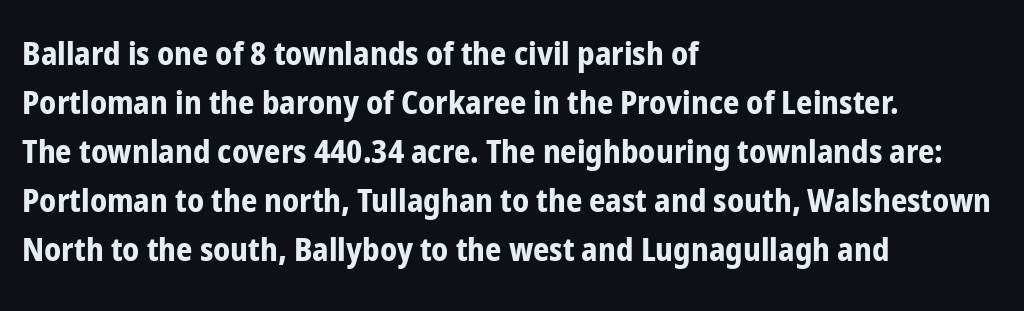
The rendering shows plain stroke endings on the letterforms — a sans-serif design. Each row of text sits above clean, open space. You'd pick this weight for a headline — it's a proper bold. Posture: vertical. Typeset ragged right — the left edge is the straight one. The passage shown is typed in a proportional face where columns would drift.
